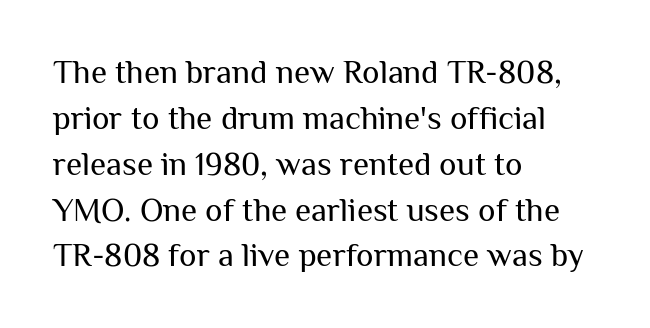
{"serif": "no", "italic": "no", "bold": "no", "weight": "regular", "width": "normal", "stroke_contrast": "medium", "x_height": "medium", "monospaced": "no", "underline": "no", "align": "left", "line_spacing": "normal", "line_spacing_ratio": 1.39, "letter_spacing": "normal", "letter_spacing_em": 0.0, "glyph_px": 33}
